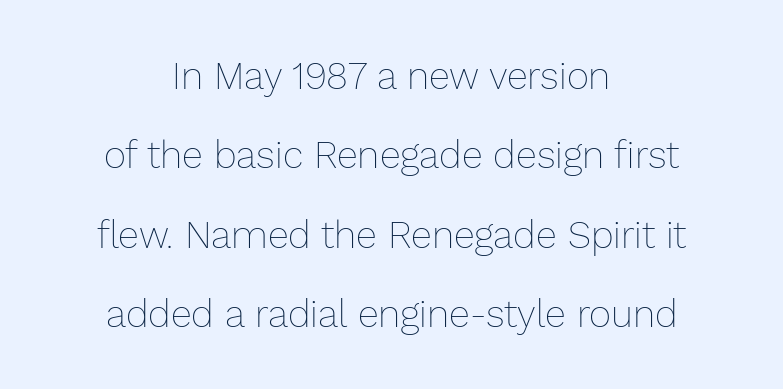
Q: Is the text bold? A: No.
Q: Is the text italic (slanted)? A: No, it is upright.
Q: Is the text underlined? A: No.
Q: How is the paragraph aligned? A: Centered.
Q: Is the spacing between letters normal or unusually wide? A: Normal.
Q: Is the spacing between lines tight, normal or loose? A: Loose.
Q: Width (condensed, normal, or wide)? A: Normal.
Q: Stroke contrast? A: Low.
Q: x-height? A: Medium.
Q: Monospaced? A: No.
